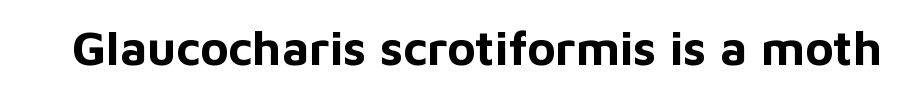
{"serif": "no", "italic": "no", "bold": "yes", "weight": "bold", "width": "normal", "stroke_contrast": "low", "x_height": "medium", "monospaced": "no", "underline": "no", "letter_spacing": "normal", "letter_spacing_em": 0.0, "glyph_px": 48}
